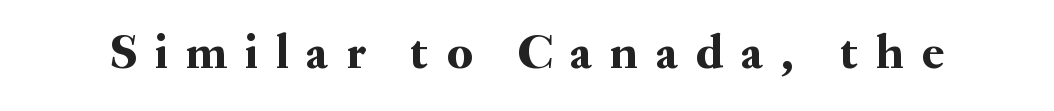
The image shows 50 px serif type, upright; set unusually wide letter spacing (+0.36 em), not underlined; medium stroke contrast and a small x-height.
